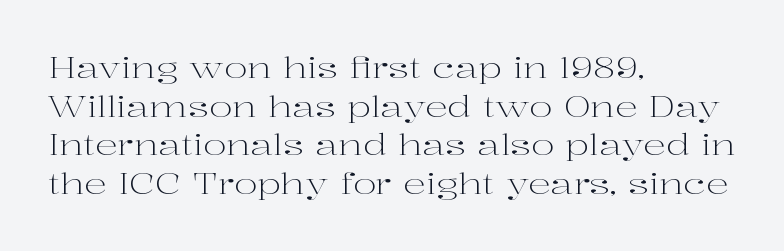
Q: Is the text bold? A: No.
Q: Is the text italic (slanted)? A: No, it is upright.
Q: Is the typeface a serif or a sans-serif typeface? A: Serif.
Q: Is the text underlined? A: No.
Q: How is the paragraph aligned? A: Left-aligned.
Q: Is the spacing between letters normal or unusually wide? A: Normal.
Q: Is the spacing between lines tight, normal or loose? A: Normal.
Q: Width (condensed, normal, or wide)? A: Wide.
Q: Stroke contrast? A: High.
Q: x-height? A: Medium.
Q: Monospaced? A: No.
